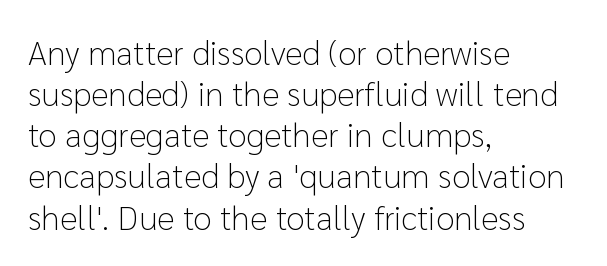
Serifs: no, the terminals of the letterforms are clean. The glyphs are unaccompanied by any horizontal stroke below them. The paragraph has a hard left edge and a soft right edge. Upright lettering throughout. These glyphs show unthickened strokes, regular width or finer.
